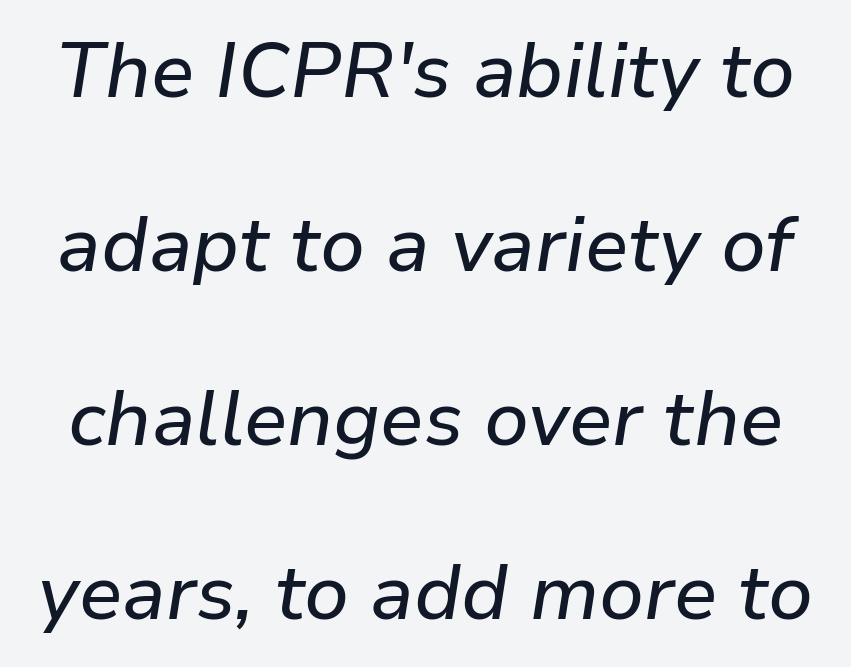
Q: Is the text italic (slanted)? A: Yes, it leans right by about 9 degrees.
Q: Is the text underlined? A: No.
Q: Is the spacing between letters normal or unusually wide? A: Normal.
Q: Is the spacing between lines tight, normal or loose? A: Loose.
Q: Width (condensed, normal, or wide)? A: Normal.
Q: Stroke contrast? A: Low.
Q: x-height? A: Medium.
Q: Monospaced? A: No.
